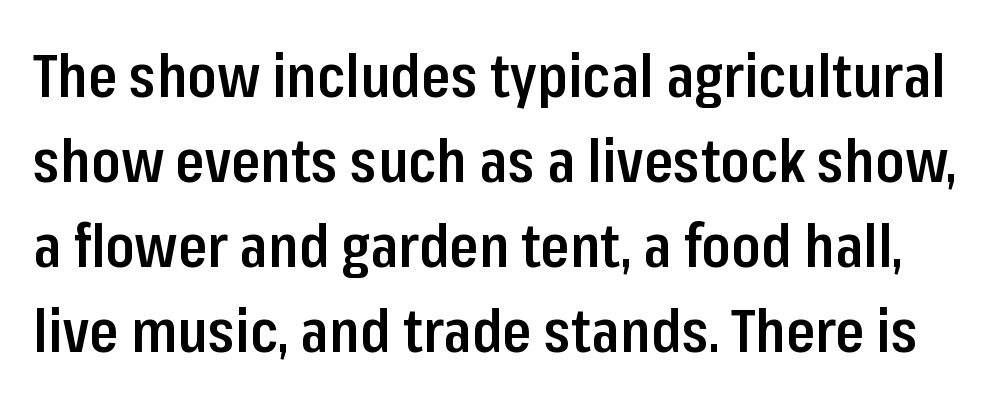
The image shows 59 px semibold, condensed sans-serif type, upright; set normal line spacing (1.44x), normal letter spacing, not underlined; low stroke contrast and a medium x-height.
